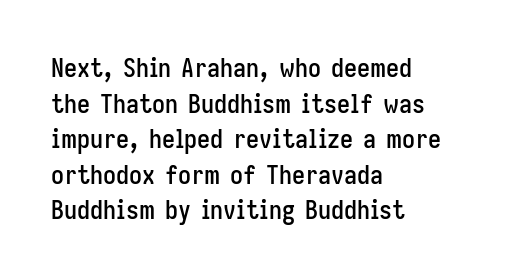
Compared with a centered layout, this one pins lines to the left instead. These lines were composed using upright roman letters. The type is set solid horizontally, with unmodified tracking. Vertical spacing — default. A bare baseline throughout the passage.
